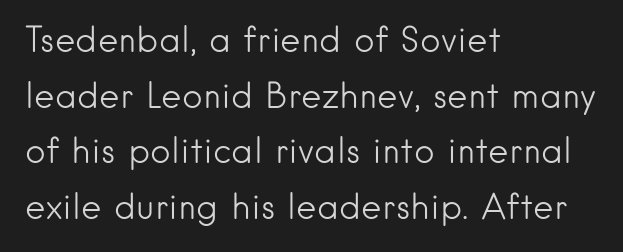
{"serif": "no", "italic": "no", "bold": "no", "weight": "light", "width": "normal", "stroke_contrast": "low", "x_height": "small", "monospaced": "no", "underline": "no", "align": "left", "line_spacing": "normal", "line_spacing_ratio": 1.59, "letter_spacing": "normal", "letter_spacing_em": 0.0, "glyph_px": 35}
